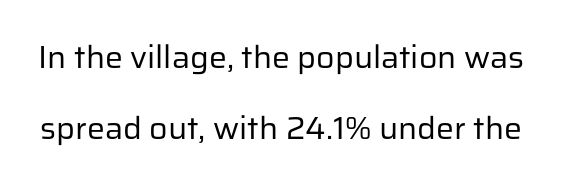
The text was rendered using a sans face with plain stroke endings. The lettering stays uniformly vertical, giving the passage a roman look. The font is comparable to plain body text, perhaps lighter. Spacing verdict: proportional, widths tailored to each character. The baseline area is clear.
